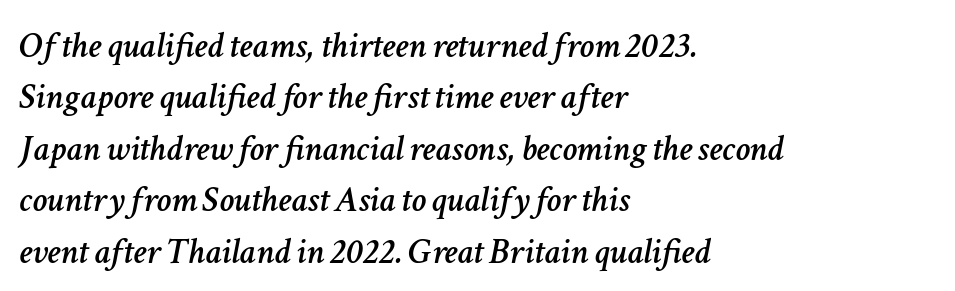
Line starts are locked; line ends wander. Observe the lean: these are italic letterforms. The zone under the glyphs is completely vacant. These lines are rendered in a variable-pitch font.
